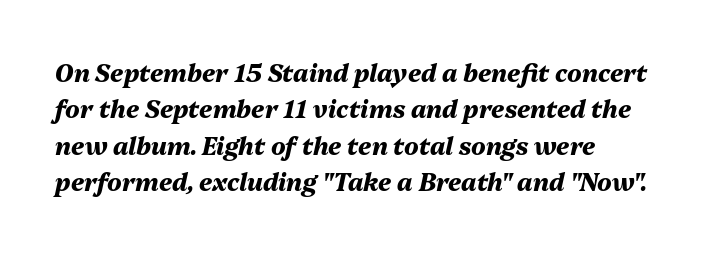
The image shows 24 px bold type, italic (leaning right); set left-aligned, normal line spacing (1.52x), normal letter spacing, not underlined.
